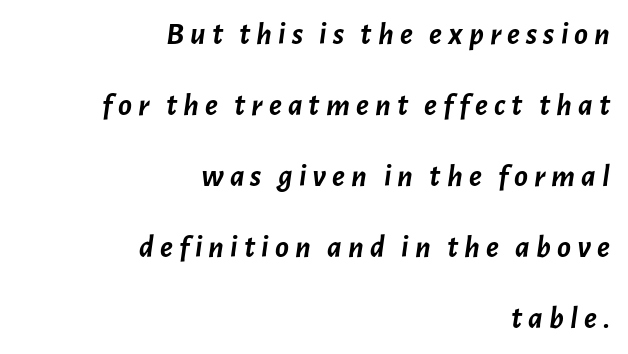
{"italic": "yes", "lean": "right", "slant_degrees": 7, "bold": "yes", "weight": "semibold", "width": "normal", "stroke_contrast": "low", "x_height": "medium", "monospaced": "no", "underline": "no", "align": "right", "line_spacing": "loose", "line_spacing_ratio": 2.22, "glyph_px": 32}
